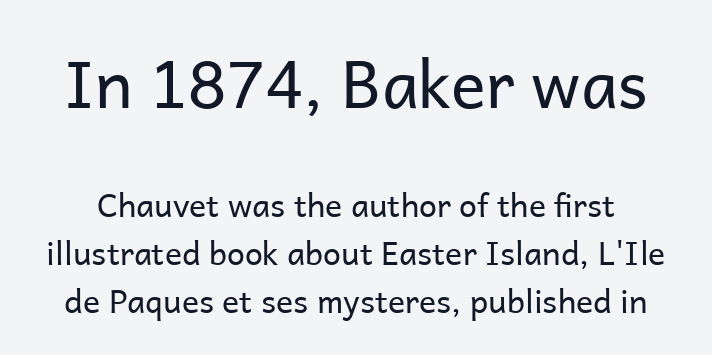
Unlike italic type, these characters show no tilt at all. Letters rest on an invisible, unmarked baseline. A sans-serif font was chosen for this passage. The letterforms sit at book weight or below. The rows are spaced the way most documents space them. The gaps between neighbouring characters are ordinary and unremarkable.
